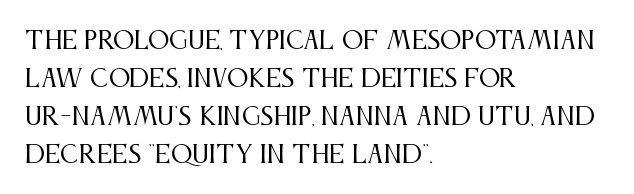
Is there much room between lines? A standard amount, neither cramped nor airy. A roman cut, with each character standing at attention. How are the letters spaced? Ordinarily, with no added tracking. This rendering features lettering with no underline. The paragraph shown leans on its left margin. The weight tops out at a normal text grade.
